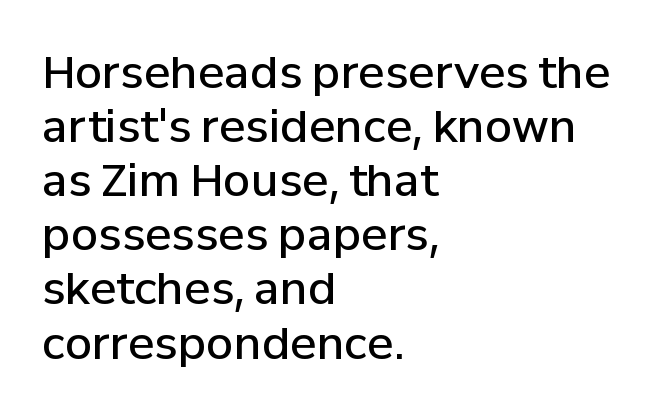
{"serif": "no", "italic": "no", "bold": "semi", "weight": "semibold", "width": "normal", "stroke_contrast": "low", "x_height": "medium", "monospaced": "no", "underline": "no", "align": "left", "line_spacing_ratio": 1.23, "letter_spacing": "normal", "letter_spacing_em": 0.0, "glyph_px": 44}
